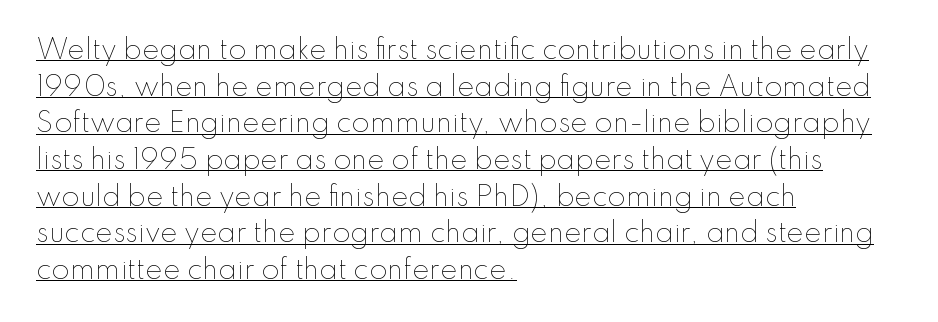
{"italic": "no", "bold": "no", "underline": "yes", "align": "left", "line_spacing": "normal", "line_spacing_ratio": 1.41, "letter_spacing": "normal", "letter_spacing_em": 0.0, "glyph_px": 26}
